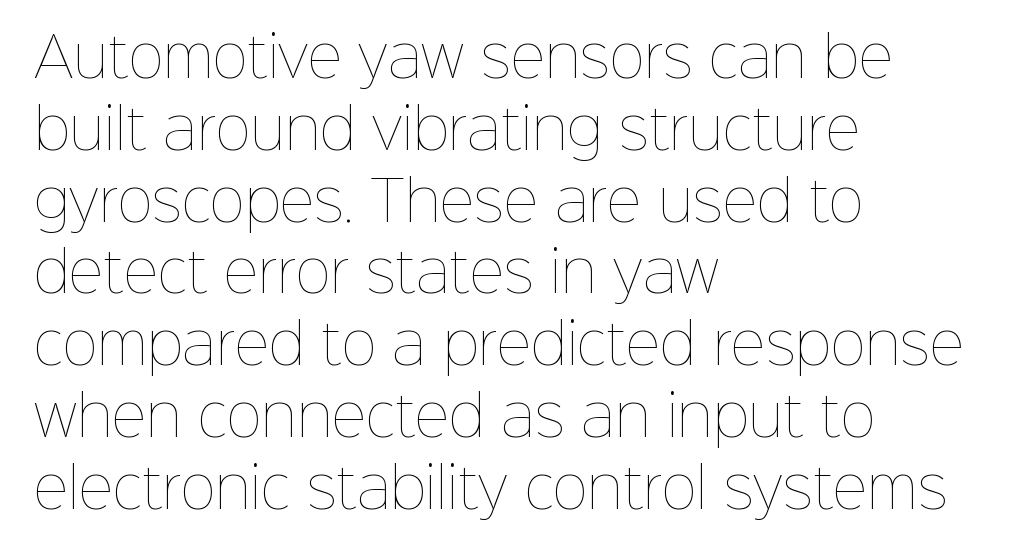
The image shows 54 px thin type, upright; set left-aligned, normal line spacing (1.33x), normal letter spacing, not underlined; low stroke contrast and a medium x-height.
